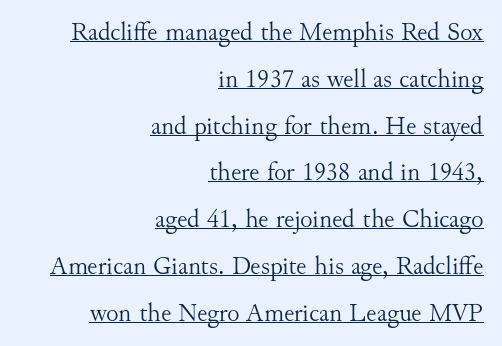
Q: Is the text bold? A: No.
Q: Is the text italic (slanted)? A: No, it is upright.
Q: Is the text underlined? A: Yes.
Q: How is the paragraph aligned? A: Right-aligned.
Q: Is the spacing between letters normal or unusually wide? A: Normal.
